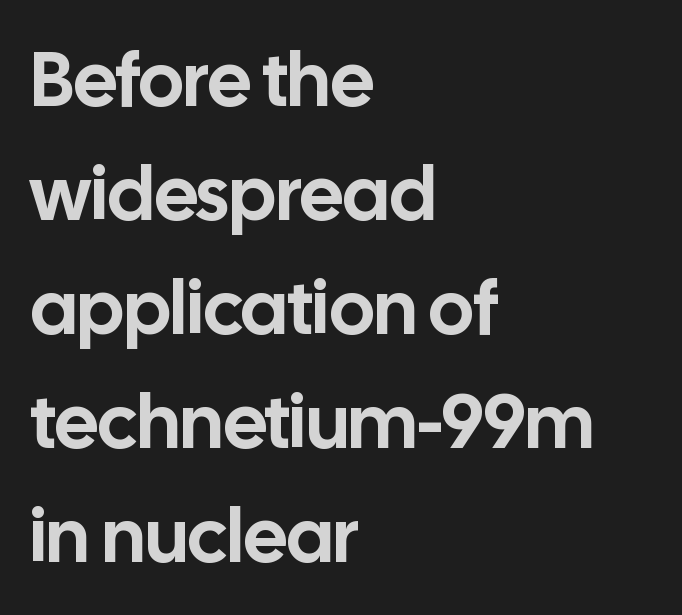
These lines are rendered in a variable-pitch font. Compared with typical paragraphs, the rows here are spaced about the same. Nobody drew a line under any word here. You can tell it's not italic because the verticals are truly vertical.
